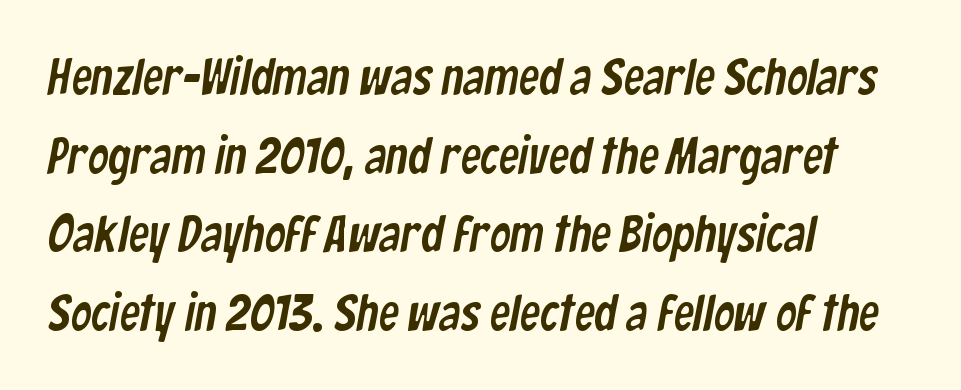
The image shows 51 px condensed sans-serif type; set left-aligned, normal line spacing (1.54x), normal letter spacing, not underlined; low stroke contrast and a medium x-height.
